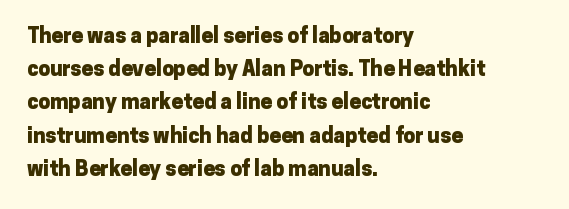
The image shows 21 px bold type, upright; set left-aligned, normal line spacing (1.58x), normal letter spacing, not underlined.
